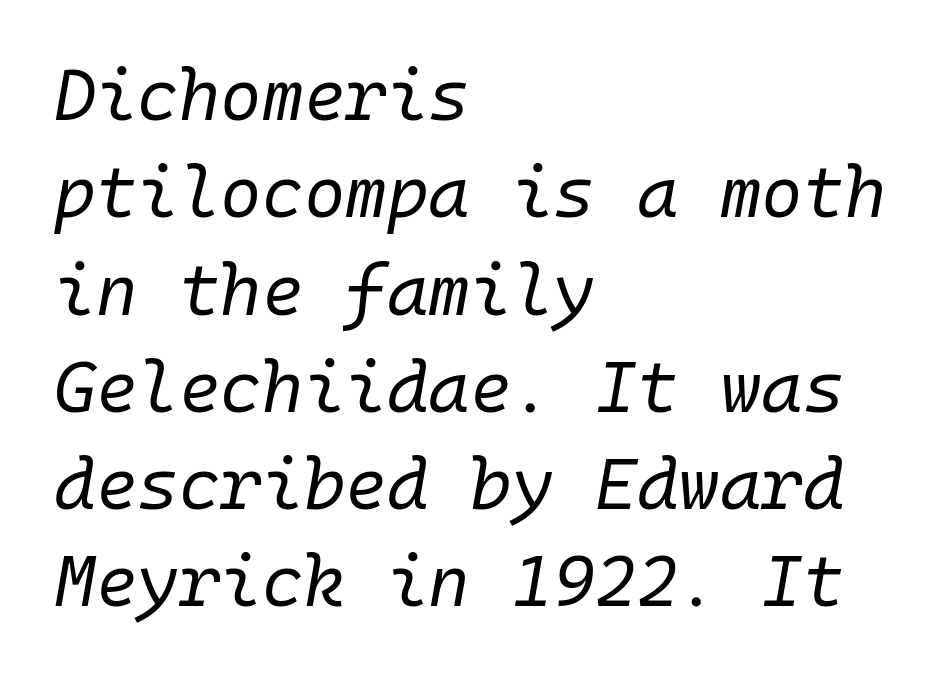
{"italic": "yes", "lean": "right", "slant_degrees": 10, "bold": "no", "weight": "regular", "width": "normal", "stroke_contrast": "low", "x_height": "medium", "monospaced": "yes", "underline": "no", "align": "left", "line_spacing": "normal", "line_spacing_ratio": 1.37, "letter_spacing": "normal", "letter_spacing_em": 0.0, "glyph_px": 71}
